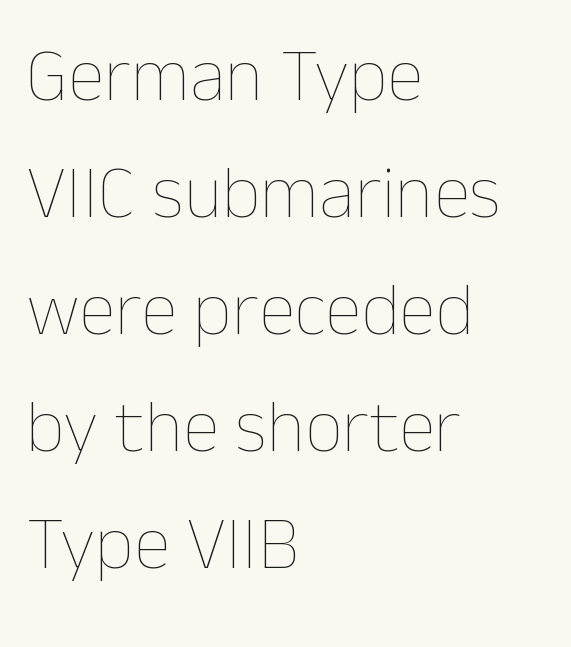
{"italic": "no", "bold": "no", "weight": "thin", "width": "normal", "stroke_contrast": "low", "x_height": "medium", "monospaced": "no", "underline": "no", "align": "left", "line_spacing": "normal", "line_spacing_ratio": 1.56, "letter_spacing": "normal", "letter_spacing_em": 0.0, "glyph_px": 75}
